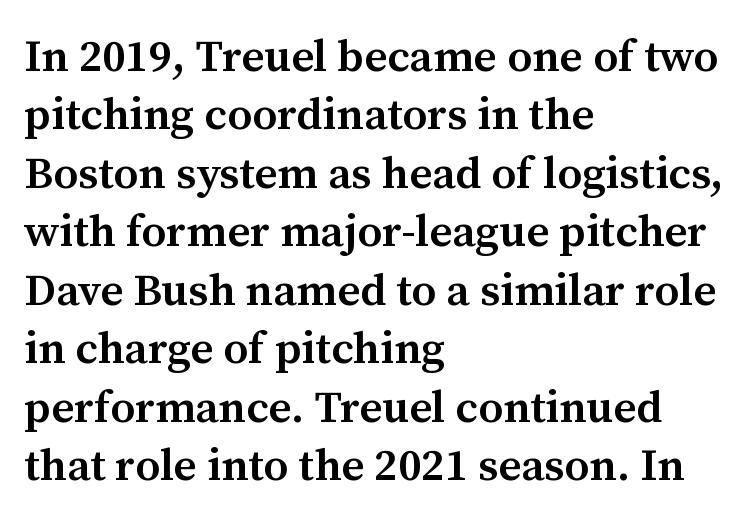
Q: Is the text bold? A: Semi-bold.
Q: Is the text italic (slanted)? A: No, it is upright.
Q: Is the typeface a serif or a sans-serif typeface? A: Serif.
Q: Is the text underlined? A: No.
Q: How is the paragraph aligned? A: Left-aligned.
Q: Is the spacing between letters normal or unusually wide? A: Normal.
Q: Is the spacing between lines tight, normal or loose? A: Normal.
Q: Width (condensed, normal, or wide)? A: Normal.
Q: Stroke contrast? A: Medium.
Q: x-height? A: Medium.
Q: Monospaced? A: No.
